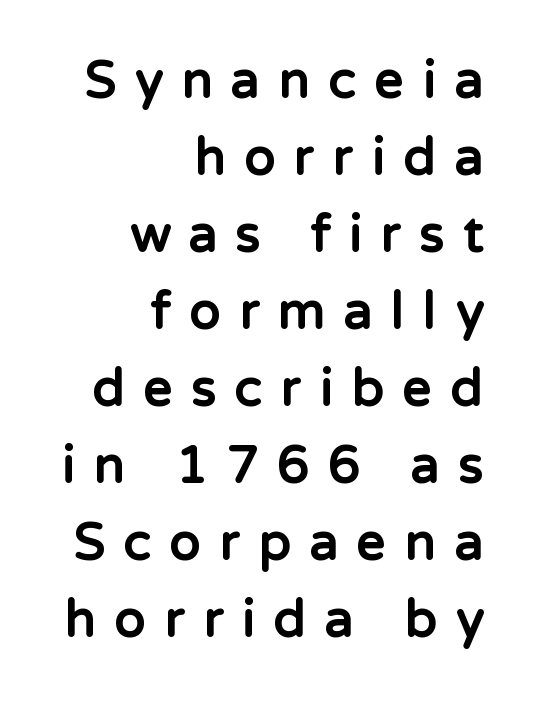
Q: Is the text bold? A: Yes.
Q: Is the text italic (slanted)? A: No, it is upright.
Q: Is the typeface a serif or a sans-serif typeface? A: Sans-serif.
Q: Is the text underlined? A: No.
Q: How is the paragraph aligned? A: Right-aligned.
Q: Is the spacing between letters normal or unusually wide? A: Unusually wide.
Q: Is the spacing between lines tight, normal or loose? A: Normal.
Q: Width (condensed, normal, or wide)? A: Normal.
Q: Stroke contrast? A: Low.
Q: x-height? A: Medium.
Q: Monospaced? A: No.
